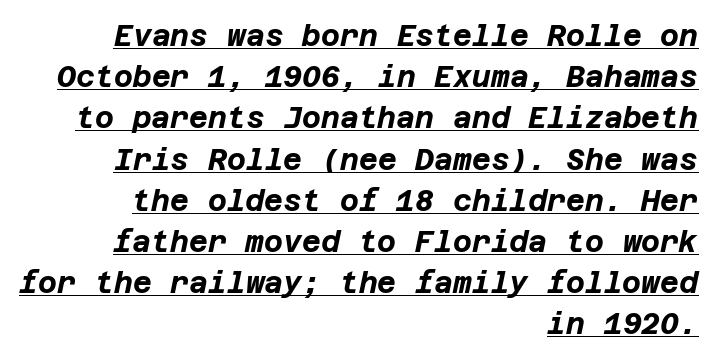
The image shows 29 px bold type, italic (leaning right); set right-aligned, normal line spacing (1.42x), normal letter spacing, underlined; low stroke contrast and a large x-height.
